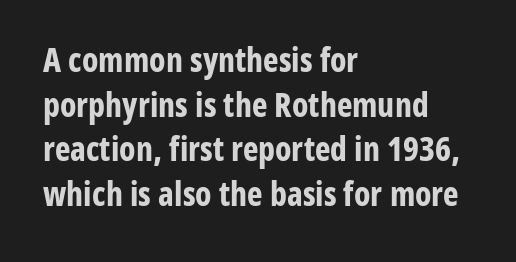
{"serif": "no", "italic": "no", "bold": "yes", "weight": "bold", "width": "condensed", "stroke_contrast": "low", "x_height": "medium", "monospaced": "no", "underline": "no", "align": "left", "line_spacing": "normal", "line_spacing_ratio": 1.35, "letter_spacing": "normal", "letter_spacing_em": 0.0, "glyph_px": 33}
